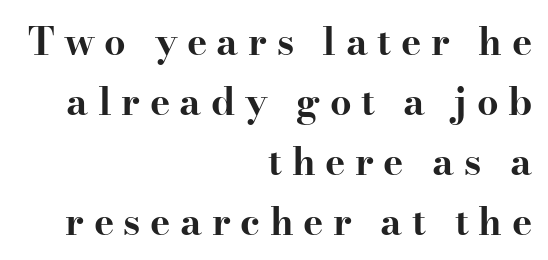
You can tell it's not italic because the verticals are truly vertical. This sample uses a serif face. The face used here is proportionally spaced, like ordinary book or web type. The sample has been set heavy, in full bold. Underline: absent.
